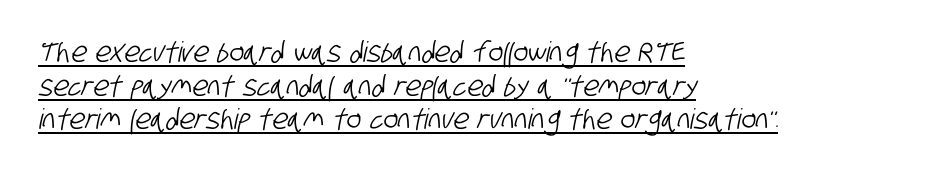
The image shows 28 px condensed sans-serif type; set left-aligned, line spacing 1.2x, normal letter spacing, underlined; low stroke contrast and a large x-height.
